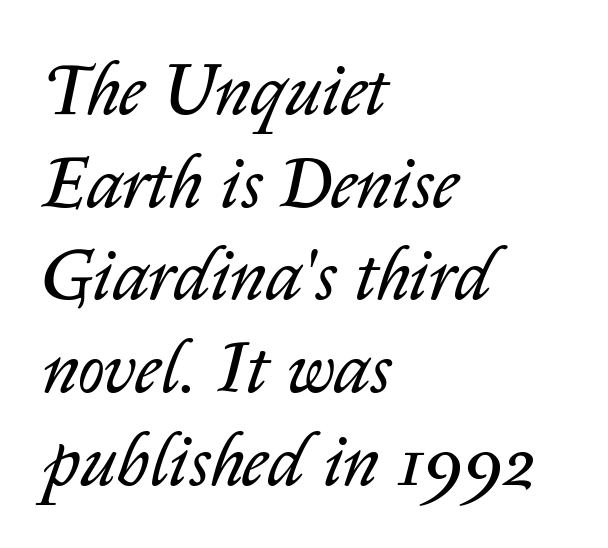
The image shows 73 px regular-weight type, italic (leaning right); set left-aligned, normal line spacing (1.27x), normal letter spacing, not underlined; low stroke contrast and a medium x-height.
